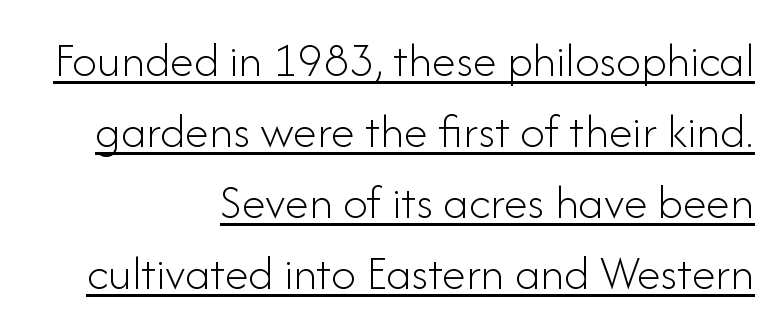
{"serif": "no", "italic": "no", "bold": "no", "weight": "light", "width": "normal", "stroke_contrast": "low", "x_height": "small", "monospaced": "no", "underline": "yes", "align": "right", "line_spacing": "normal", "line_spacing_ratio": 1.45, "letter_spacing": "normal", "letter_spacing_em": 0.0, "glyph_px": 49}
